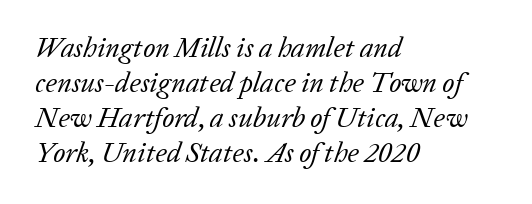
{"serif": "yes", "italic": "yes", "lean": "right", "slant_degrees": 20, "bold": "no", "weight": "regular", "width": "normal", "stroke_contrast": "low", "x_height": "medium", "monospaced": "no", "underline": "no", "align": "left", "line_spacing": "normal", "line_spacing_ratio": 1.25, "letter_spacing": "normal", "letter_spacing_em": 0.0, "glyph_px": 28}
